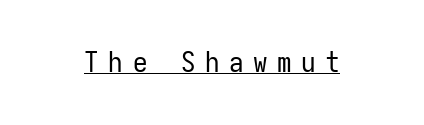
The image shows 29 px regular-weight, condensed sans-serif type, upright, monospaced; set unusually wide letter spacing (+0.33 em), underlined; low stroke contrast and a medium x-height.
